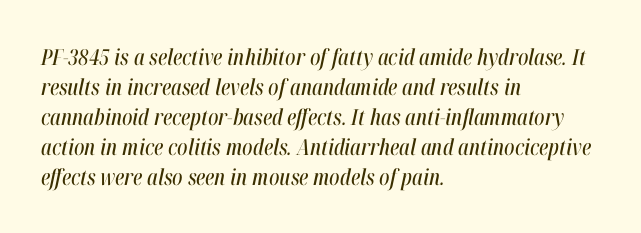
{"italic": "yes", "lean": "right", "slant_degrees": 12, "underline": "no", "align": "left", "line_spacing": "normal", "line_spacing_ratio": 1.36, "letter_spacing": "normal", "letter_spacing_em": 0.0, "glyph_px": 22}
